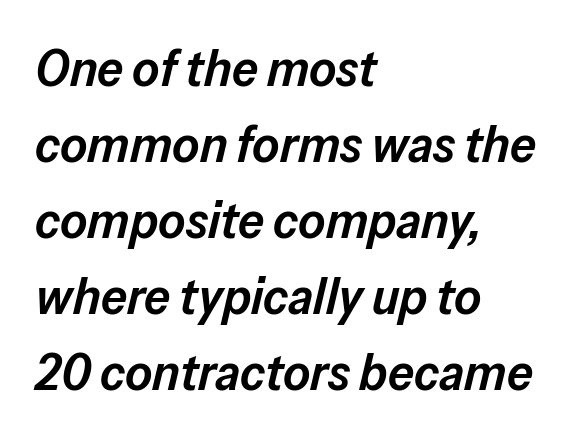
Visually the block forms a straight wall on the left and a jagged coastline on the right. Each letter keeps its own natural width here, so spacing adapts to shape. The rendering uses a semibold face; strokes are thickened but not to full bold. The strip under each line holds only bare page.
